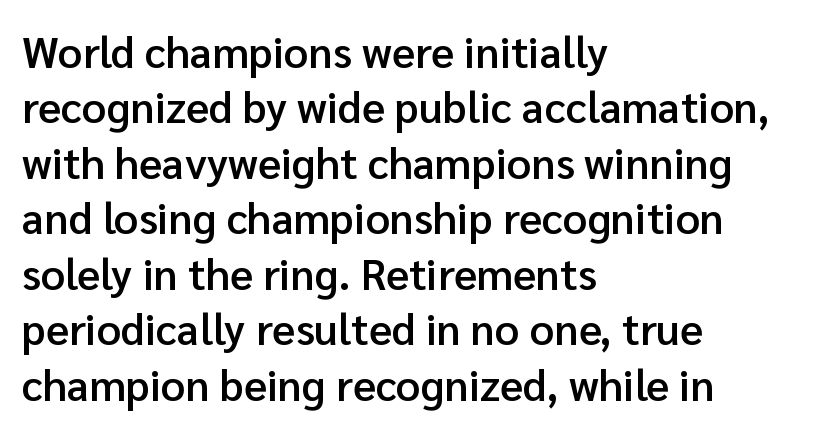
Descenders are the only things crossing below the line. Regular leading. This sample uses an upright cut, with every glyph sitting square on the baseline. The rendering anchors every line to the left-hand side. The glyphs in this specimen are sans serif. I'd describe the lettering as semibold — firm but not a full bold.
